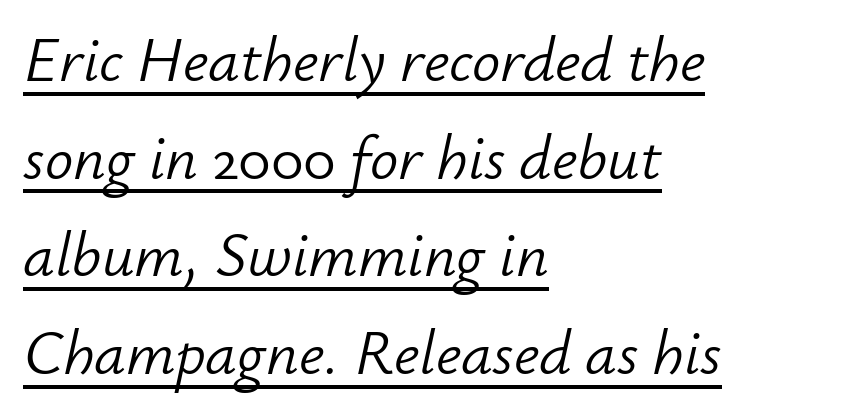
The image shows 63 px light type, italic (leaning right); set left-aligned, normal line spacing (1.55x), normal letter spacing, underlined; low stroke contrast and a small x-height.
